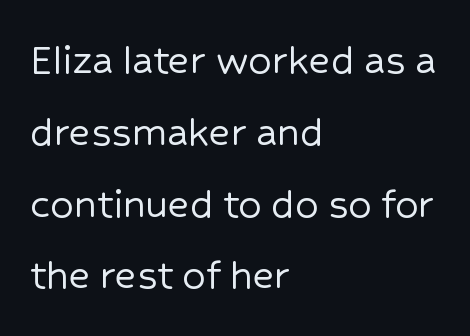
The image shows 46 px sans-serif type, upright; set left-aligned, normal line spacing (1.56x), normal letter spacing, not underlined; low stroke contrast and a medium x-height.
